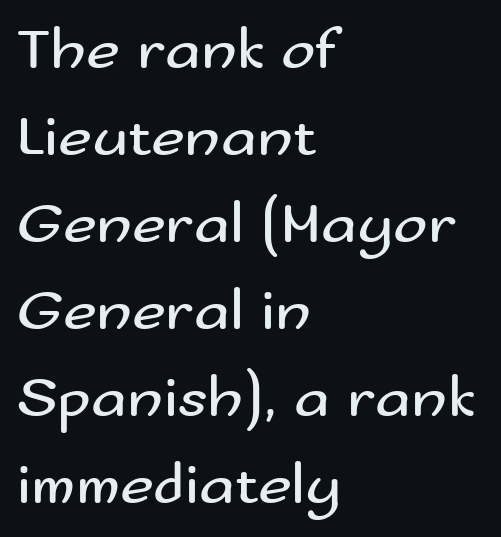
Q: Is the text bold? A: No.
Q: Is the text italic (slanted)? A: No, it is upright.
Q: Is the typeface a serif or a sans-serif typeface? A: Sans-serif.
Q: Is the text underlined? A: No.
Q: How is the paragraph aligned? A: Left-aligned.
Q: Is the spacing between letters normal or unusually wide? A: Normal.
Q: Is the spacing between lines tight, normal or loose? A: Normal.
Q: Width (condensed, normal, or wide)? A: Wide.
Q: Stroke contrast? A: Medium.
Q: x-height? A: Small.
Q: Monospaced? A: No.
